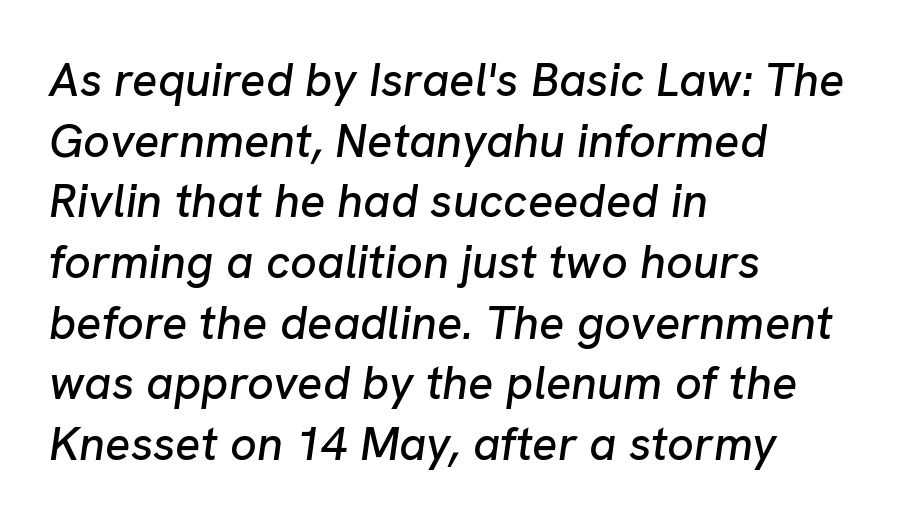
Q: Is the text italic (slanted)? A: Yes, it leans right by about 8 degrees.
Q: Is the text underlined? A: No.
Q: How is the paragraph aligned? A: Left-aligned.
Q: Is the spacing between letters normal or unusually wide? A: Normal.
Q: Is the spacing between lines tight, normal or loose? A: Normal.
Q: Width (condensed, normal, or wide)? A: Normal.
Q: Stroke contrast? A: Low.
Q: x-height? A: Medium.
Q: Monospaced? A: No.
